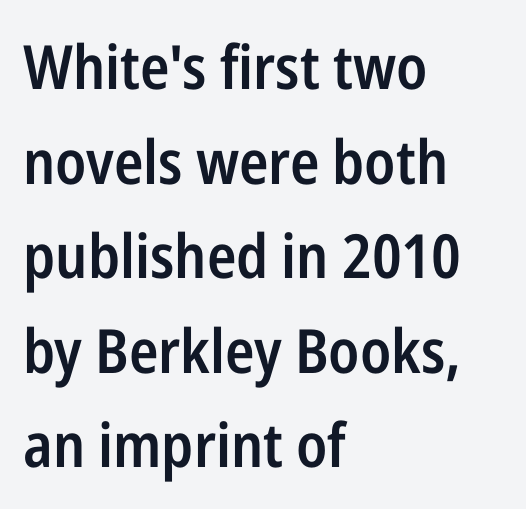
Q: Is the text bold? A: Semi-bold.
Q: Is the text italic (slanted)? A: No, it is upright.
Q: Is the typeface a serif or a sans-serif typeface? A: Sans-serif.
Q: Is the text underlined? A: No.
Q: How is the paragraph aligned? A: Left-aligned.
Q: Is the spacing between letters normal or unusually wide? A: Normal.
Q: Is the spacing between lines tight, normal or loose? A: Normal.
Q: Width (condensed, normal, or wide)? A: Condensed.
Q: Stroke contrast? A: Low.
Q: x-height? A: Medium.
Q: Monospaced? A: No.
